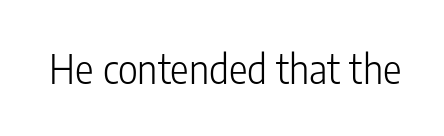
In terms of posture, this sample is upright. The tracking reads as untouched default to a designer's eye. This rendering features lettering with no underline. The passage shown is typed in a proportional face where columns would drift. This is not heavy type; no bold has been used.
